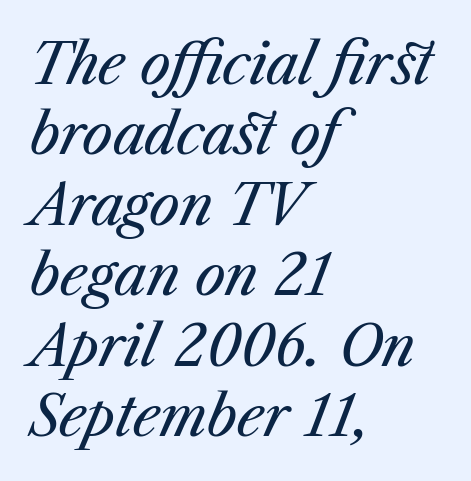
{"italic": "yes", "lean": "right", "slant_degrees": 23, "bold": "no", "weight": "regular", "width": "normal", "stroke_contrast": "medium", "x_height": "medium", "monospaced": "no", "underline": "no", "align": "left", "line_spacing": "normal", "line_spacing_ratio": 1.28, "letter_spacing": "normal", "letter_spacing_em": 0.0, "glyph_px": 55}
